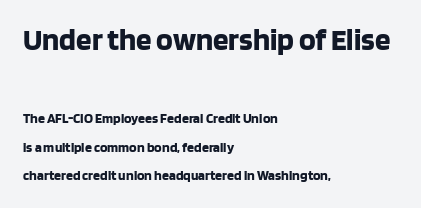
The image shows 31 px bold sans-serif type, upright; set left-aligned, loose line spacing (2.04x), normal letter spacing, not underlined; the first (top) block is 2.21x larger; low stroke contrast and a large x-height.
